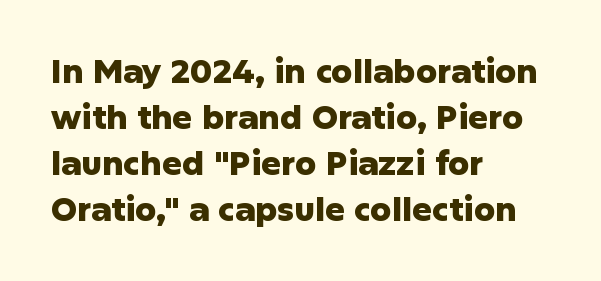
The space beneath each line is pristine and unruled. You can tell it's not italic because the verticals are truly vertical. Do the characters align in a grid? No, the font is proportional. Letterform terminals end flat and unadorned throughout the passage. Heavy, bold letterforms.
